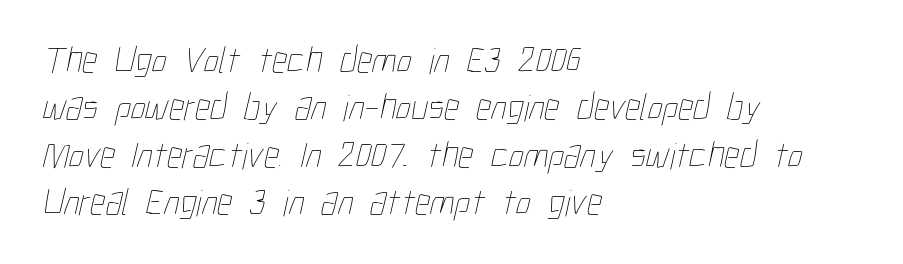
Q: Is the text bold? A: No.
Q: Is the text underlined? A: No.
Q: How is the paragraph aligned? A: Left-aligned.
Q: Is the spacing between letters normal or unusually wide? A: Normal.
Q: Is the spacing between lines tight, normal or loose? A: Normal.
Q: Width (condensed, normal, or wide)? A: Condensed.
Q: Stroke contrast? A: Low.
Q: x-height? A: Medium.
Q: Monospaced? A: No.
